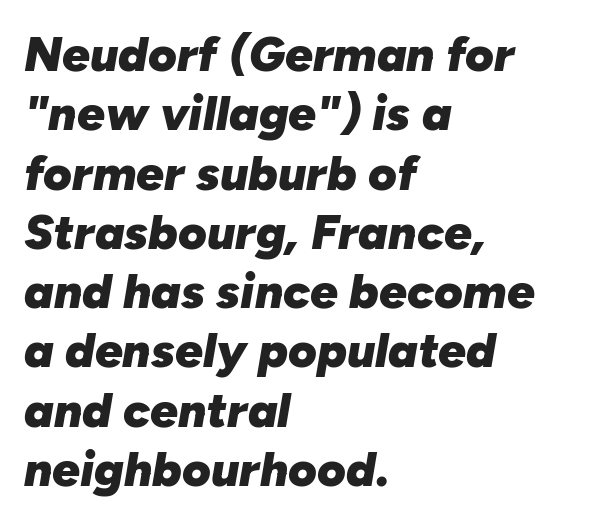
The image shows 49 px heavy type, italic (leaning right); set left-aligned, line spacing 1.21x, normal letter spacing, not underlined; low stroke contrast and a medium x-height.
